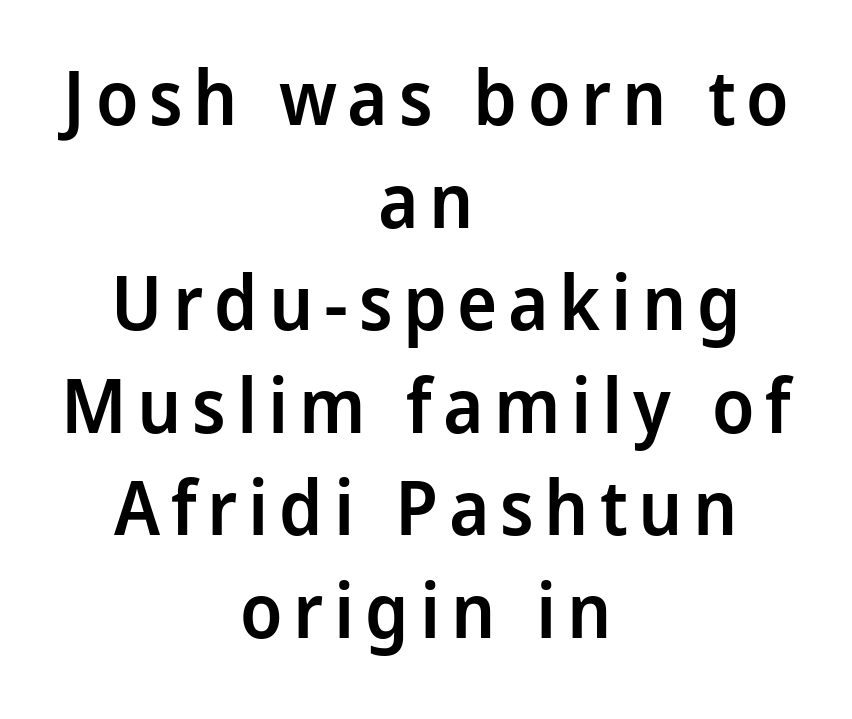
Q: Is the text bold? A: Semi-bold.
Q: Is the text italic (slanted)? A: No, it is upright.
Q: Is the typeface a serif or a sans-serif typeface? A: Sans-serif.
Q: Is the text underlined? A: No.
Q: How is the paragraph aligned? A: Centered.
Q: Is the spacing between lines tight, normal or loose? A: Normal.
Q: Width (condensed, normal, or wide)? A: Condensed.
Q: Stroke contrast? A: Low.
Q: x-height? A: Large.
Q: Monospaced? A: No.
